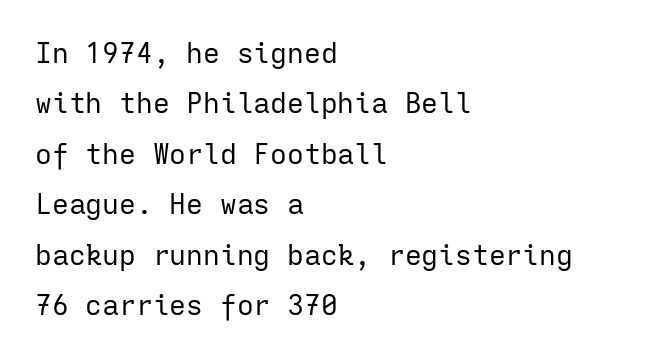
Q: Is the text bold? A: No.
Q: Is the text italic (slanted)? A: No, it is upright.
Q: Is the typeface a serif or a sans-serif typeface? A: Sans-serif.
Q: Is the text underlined? A: No.
Q: How is the paragraph aligned? A: Left-aligned.
Q: Is the spacing between letters normal or unusually wide? A: Normal.
Q: Width (condensed, normal, or wide)? A: Normal.
Q: Stroke contrast? A: Low.
Q: x-height? A: Medium.
Q: Monospaced? A: Yes.
